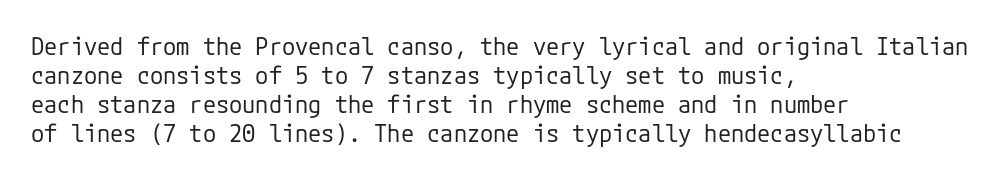
The image shows 24 px text type, upright; set left-aligned, line spacing 1.21x, normal letter spacing, not underlined.
